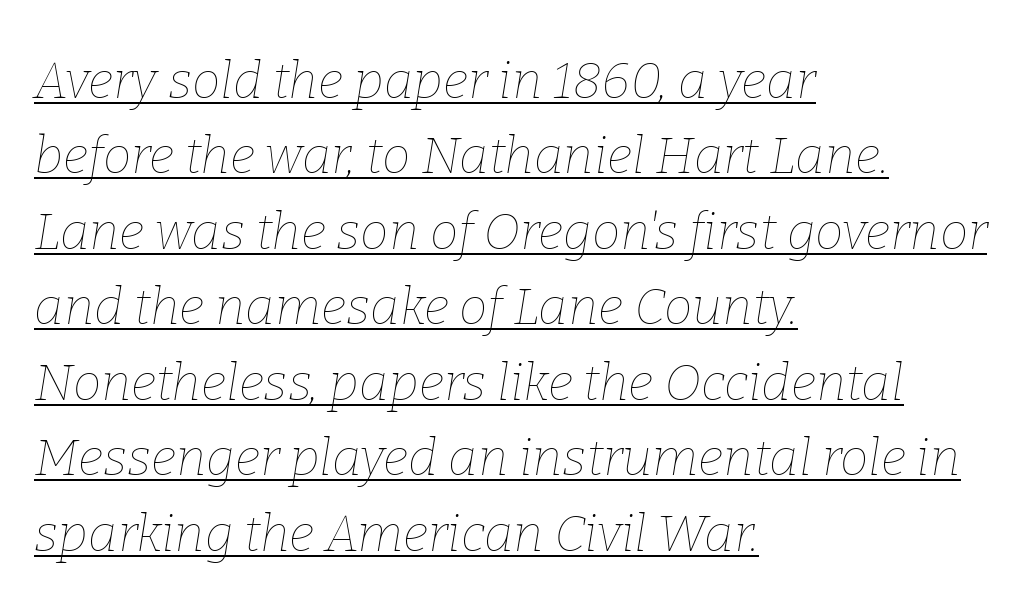
Q: Is the text bold? A: No.
Q: Is the text italic (slanted)? A: Yes, it leans right by about 9 degrees.
Q: Is the text underlined? A: Yes.
Q: How is the paragraph aligned? A: Left-aligned.
Q: Is the spacing between letters normal or unusually wide? A: Normal.
Q: Is the spacing between lines tight, normal or loose? A: Normal.
Q: Width (condensed, normal, or wide)? A: Normal.
Q: Stroke contrast? A: Low.
Q: x-height? A: Medium.
Q: Monospaced? A: No.
